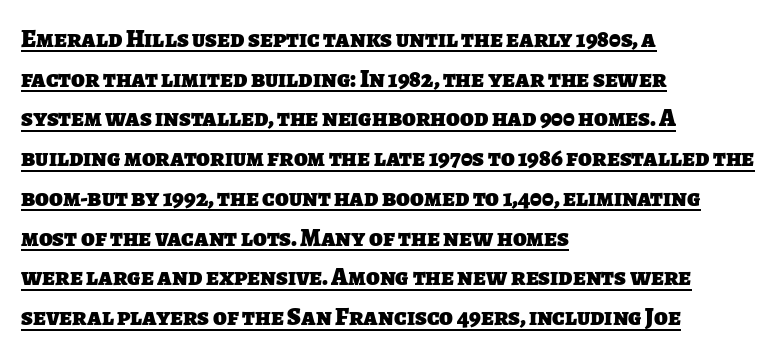
The image shows 25 px bold type; set left-aligned, normal line spacing (1.59x), normal letter spacing, underlined.
